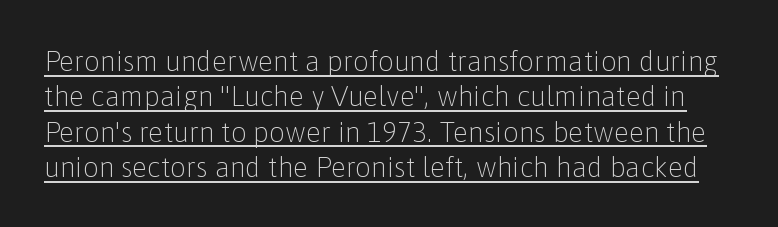
Q: Is the text bold? A: No.
Q: Is the text italic (slanted)? A: No, it is upright.
Q: Is the typeface a serif or a sans-serif typeface? A: Sans-serif.
Q: Is the text underlined? A: Yes.
Q: Is the spacing between letters normal or unusually wide? A: Normal.
Q: Is the spacing between lines tight, normal or loose? A: Normal.
Q: Width (condensed, normal, or wide)? A: Normal.
Q: Stroke contrast? A: Low.
Q: x-height? A: Medium.
Q: Monospaced? A: No.
